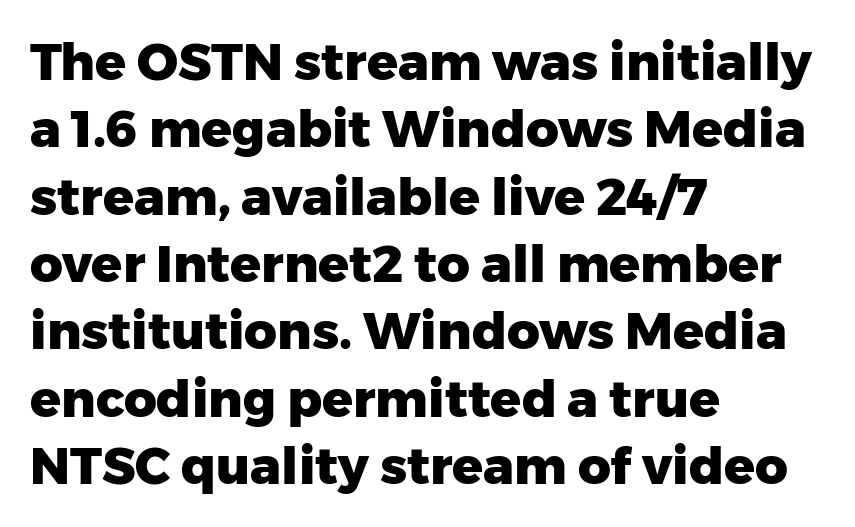
{"serif": "no", "italic": "no", "bold": "yes", "weight": "heavy", "width": "normal", "stroke_contrast": "low", "x_height": "medium", "monospaced": "no", "underline": "no", "align": "left", "line_spacing": "normal", "line_spacing_ratio": 1.32, "letter_spacing": "normal", "letter_spacing_em": 0.0, "glyph_px": 51}
